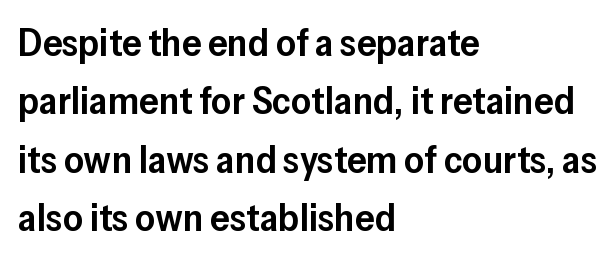
The image shows 39 px semibold sans-serif type, upright; set left-aligned, normal line spacing (1.5x), normal letter spacing, not underlined; low stroke contrast and a medium x-height.
